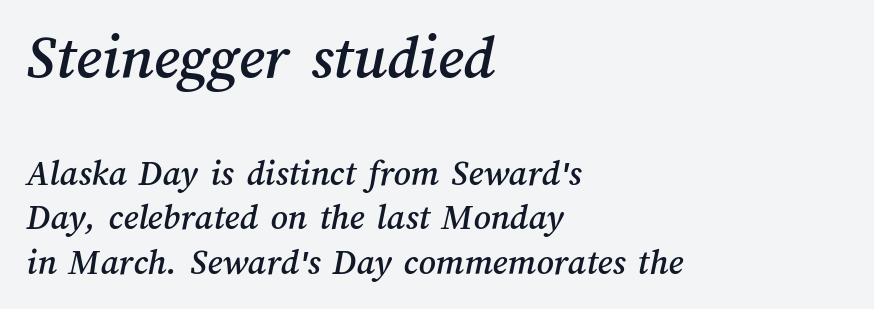
Which chunk is bigger? The first one — the top block dwarfs the bottom. Looks like regular typesetting: each glyph gets only the width it needs. Here the glyphs are tracked normally, forming tight word shapes. The zone under the glyphs is completely vacant. A student would call this left alignment; a typographer would say flush left, rag right.
